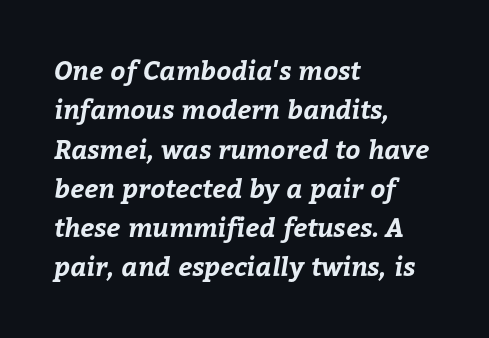
Q: Is the text bold? A: Yes.
Q: Is the text underlined? A: No.
Q: How is the paragraph aligned? A: Left-aligned.
Q: Is the spacing between letters normal or unusually wide? A: Normal.
Q: Is the spacing between lines tight, normal or loose? A: Normal.
